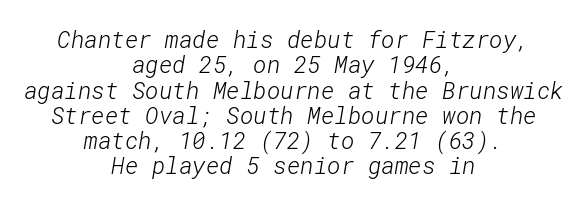
The image shows 23 px text type; set centered, tight line spacing (1.1x), normal letter spacing, not underlined.
